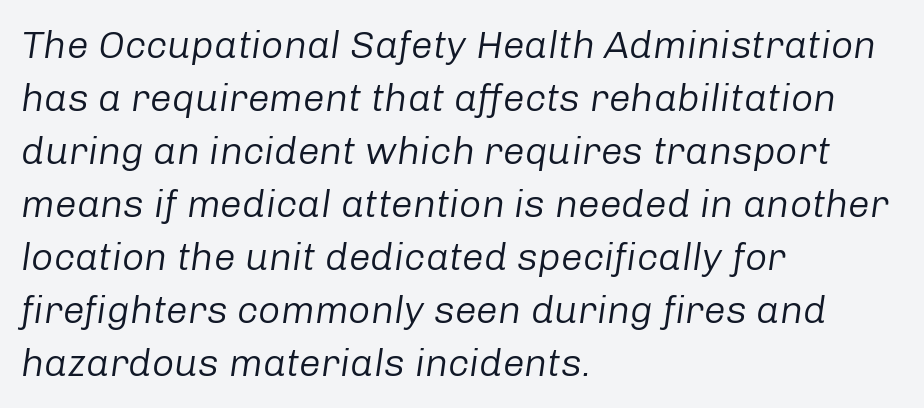
The line texture is even and compact thanks to regular tracking. The typeface has the unassuming heft of standard copy or less. How would I describe the line gaps? Plain and ordinary. Honestly, there is no underline to notice here at all. The passage shown is typed in a proportional face where columns would drift.
